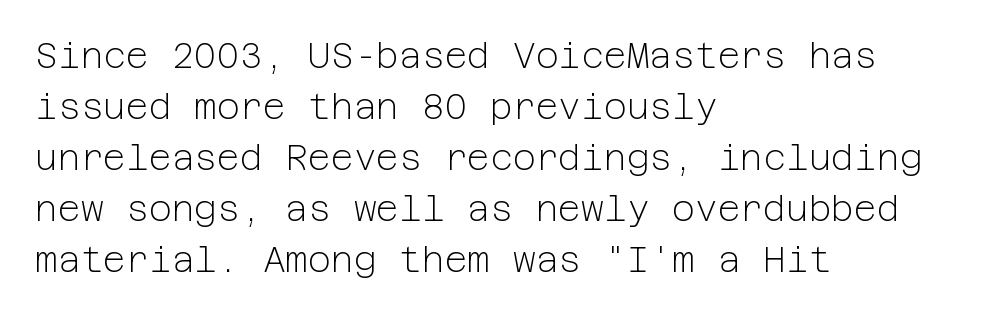
The image shows 35 px light sans-serif type, upright; set left-aligned, normal line spacing (1.46x), normal letter spacing, not underlined; low stroke contrast and a medium x-height.
